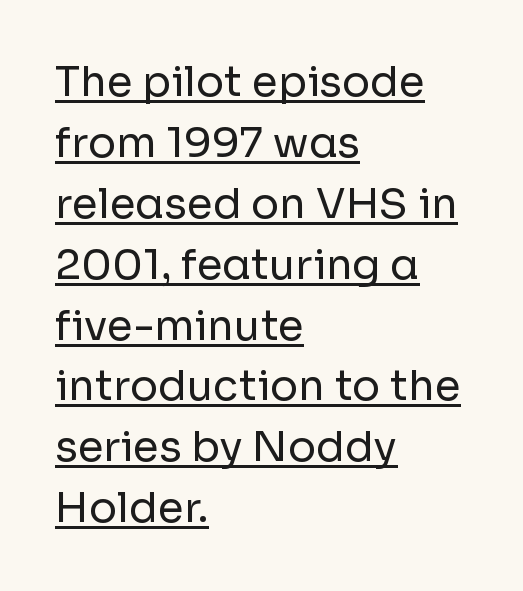
In terms of posture, this sample is upright. The line texture is even and compact thanks to regular tracking. Which margin do the lines hug? The left one — the right edge is uneven. These lines sit exactly where default settings would place them.
